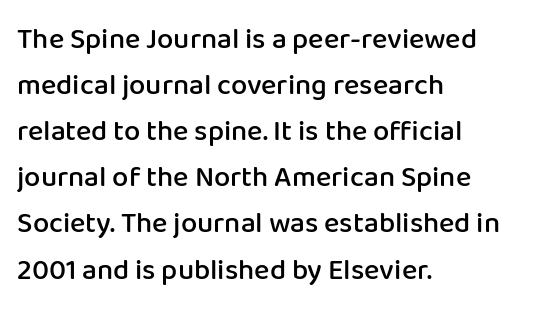
The image shows 29 px semibold sans-serif type, upright; set left-aligned, normal line spacing (1.59x), normal letter spacing, not underlined; low stroke contrast and a medium x-height.
